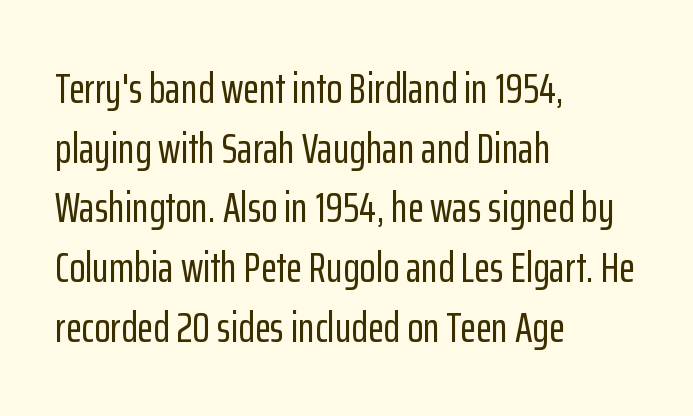
The image shows 42 px condensed sans-serif type, upright; set left-aligned, normal line spacing (1.42x), normal letter spacing, not underlined; low stroke contrast and a medium x-height.
